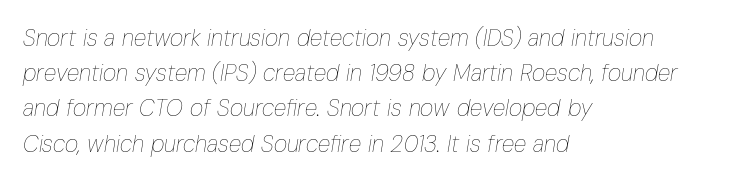
Q: Is the text bold? A: No.
Q: Is the text italic (slanted)? A: Yes, it leans right by about 10 degrees.
Q: Is the text underlined? A: No.
Q: How is the paragraph aligned? A: Left-aligned.
Q: Is the spacing between letters normal or unusually wide? A: Normal.
Q: Is the spacing between lines tight, normal or loose? A: Normal.
